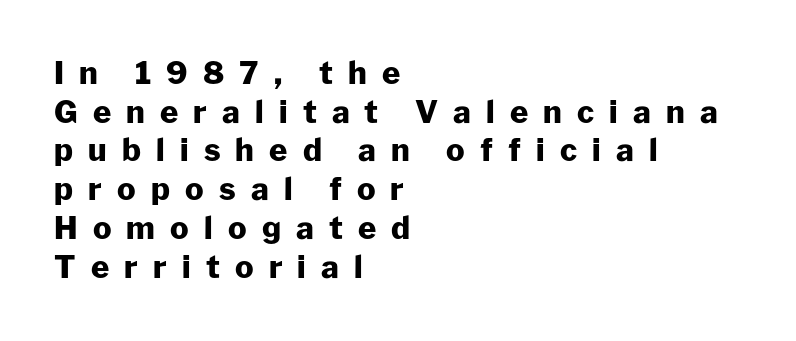
The image shows 31 px heavy sans-serif type, upright; set left-aligned, normal line spacing (1.25x), unusually wide letter spacing (+0.49 em), not underlined; low stroke contrast and a medium x-height.
